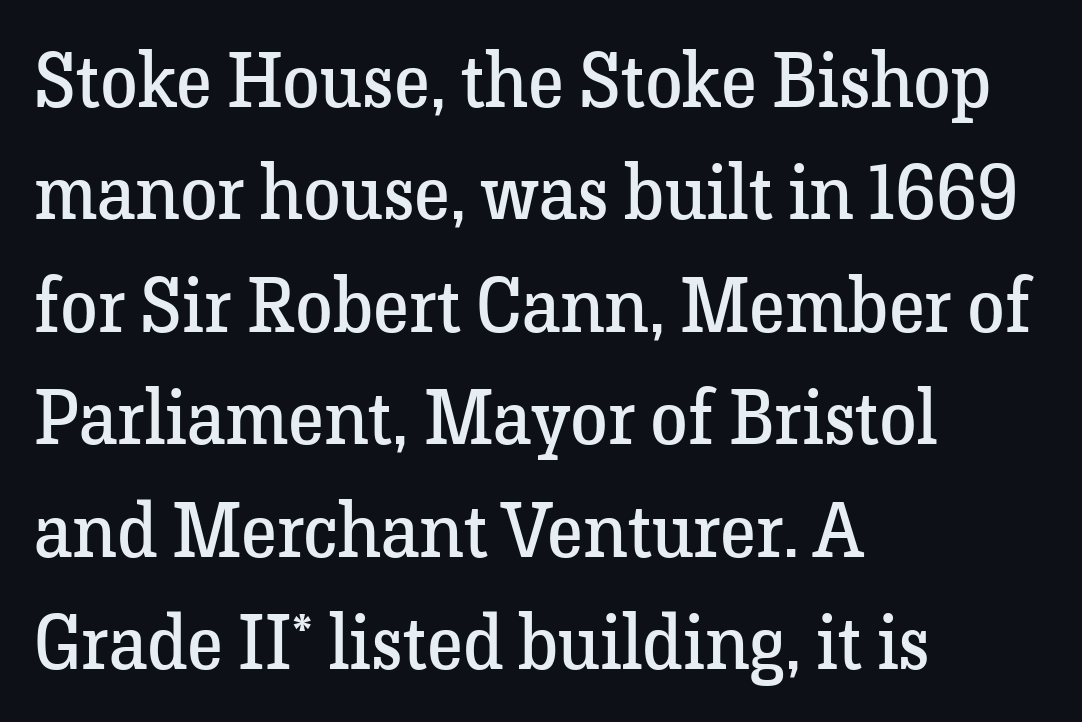
Q: Is the text bold? A: No.
Q: Is the text italic (slanted)? A: No, it is upright.
Q: Is the typeface a serif or a sans-serif typeface? A: Serif.
Q: Is the text underlined? A: No.
Q: How is the paragraph aligned? A: Left-aligned.
Q: Is the spacing between letters normal or unusually wide? A: Normal.
Q: Is the spacing between lines tight, normal or loose? A: Normal.
Q: Width (condensed, normal, or wide)? A: Normal.
Q: Stroke contrast? A: Low.
Q: x-height? A: Medium.
Q: Monospaced? A: No.
